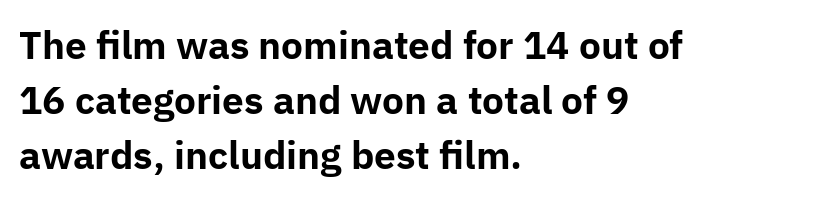
Q: Is the text bold? A: Yes.
Q: Is the text italic (slanted)? A: No, it is upright.
Q: Is the typeface a serif or a sans-serif typeface? A: Sans-serif.
Q: Is the text underlined? A: No.
Q: How is the paragraph aligned? A: Left-aligned.
Q: Is the spacing between letters normal or unusually wide? A: Normal.
Q: Is the spacing between lines tight, normal or loose? A: Normal.
Q: Width (condensed, normal, or wide)? A: Normal.
Q: Stroke contrast? A: Low.
Q: x-height? A: Medium.
Q: Monospaced? A: No.
